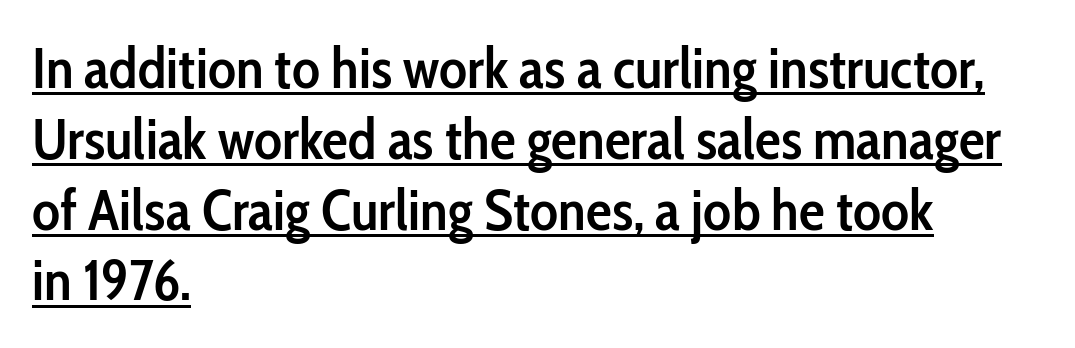
Q: Is the text bold? A: Semi-bold.
Q: Is the text italic (slanted)? A: No, it is upright.
Q: Is the typeface a serif or a sans-serif typeface? A: Sans-serif.
Q: Is the text underlined? A: Yes.
Q: How is the paragraph aligned? A: Left-aligned.
Q: Is the spacing between letters normal or unusually wide? A: Normal.
Q: Width (condensed, normal, or wide)? A: Condensed.
Q: Stroke contrast? A: Low.
Q: x-height? A: Medium.
Q: Monospaced? A: No.
